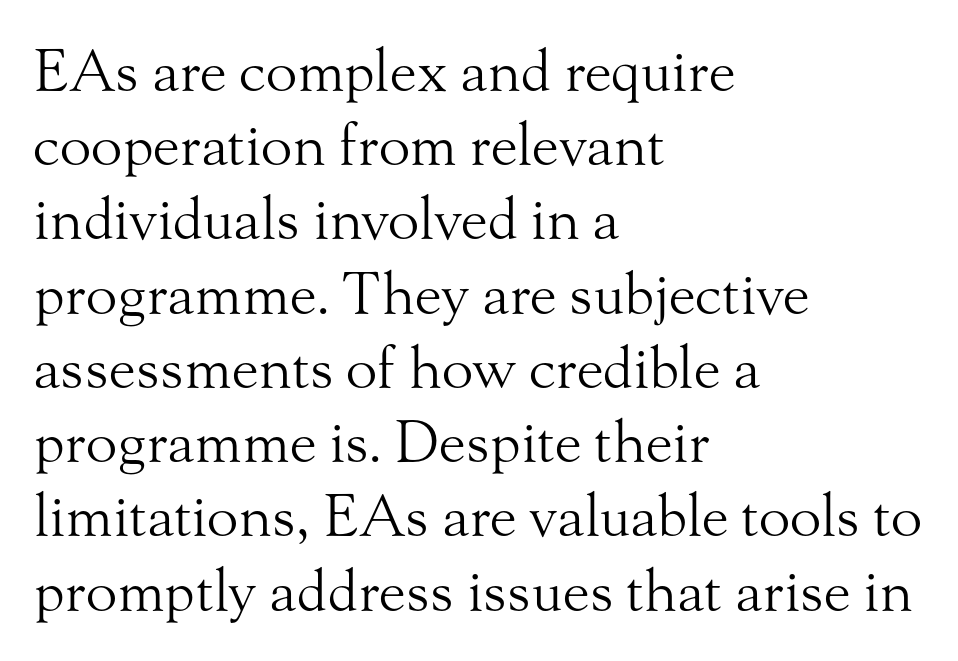
Q: Is the text bold? A: No.
Q: Is the text italic (slanted)? A: No, it is upright.
Q: Is the typeface a serif or a sans-serif typeface? A: Serif.
Q: Is the text underlined? A: No.
Q: How is the paragraph aligned? A: Left-aligned.
Q: Is the spacing between letters normal or unusually wide? A: Normal.
Q: Is the spacing between lines tight, normal or loose? A: Normal.
Q: Width (condensed, normal, or wide)? A: Normal.
Q: Stroke contrast? A: Medium.
Q: x-height? A: Small.
Q: Monospaced? A: No.
